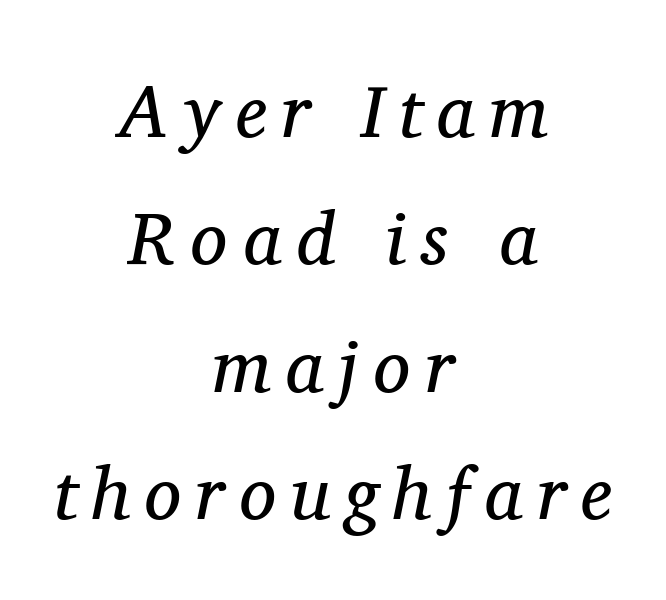
Q: Is the text bold? A: No.
Q: Is the text italic (slanted)? A: Yes, it leans right by about 11 degrees.
Q: Is the typeface a serif or a sans-serif typeface? A: Serif.
Q: Is the text underlined? A: No.
Q: How is the paragraph aligned? A: Centered.
Q: Is the spacing between letters normal or unusually wide? A: Unusually wide.
Q: Width (condensed, normal, or wide)? A: Normal.
Q: Stroke contrast? A: Medium.
Q: x-height? A: Medium.
Q: Monospaced? A: No.
